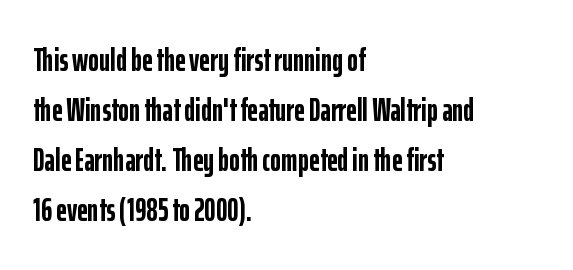
The image shows 33 px semibold, condensed sans-serif type, upright; set left-aligned, normal line spacing (1.52x), normal letter spacing, not underlined; low stroke contrast and a medium x-height.
